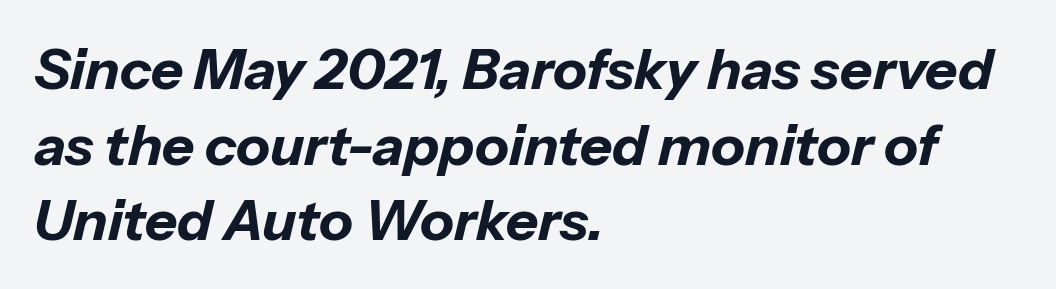
Q: Is the text bold? A: Yes.
Q: Is the text italic (slanted)? A: Yes, it leans right by about 13 degrees.
Q: Is the text underlined? A: No.
Q: How is the paragraph aligned? A: Left-aligned.
Q: Is the spacing between letters normal or unusually wide? A: Normal.
Q: Is the spacing between lines tight, normal or loose? A: Normal.
Q: Width (condensed, normal, or wide)? A: Normal.
Q: Stroke contrast? A: Low.
Q: x-height? A: Medium.
Q: Monospaced? A: No.
